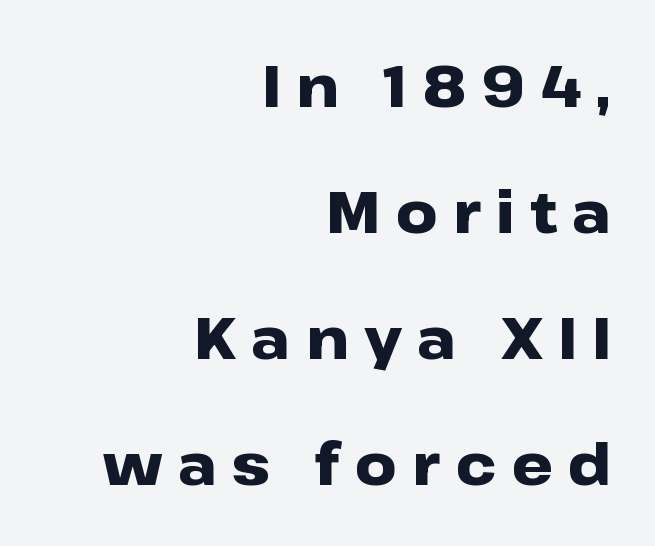
The image shows 58 px heavy, wide sans-serif type, upright; set right-aligned, loose line spacing (2.17x), unusually wide letter spacing (+0.26 em), not underlined; low stroke contrast and a medium x-height.
